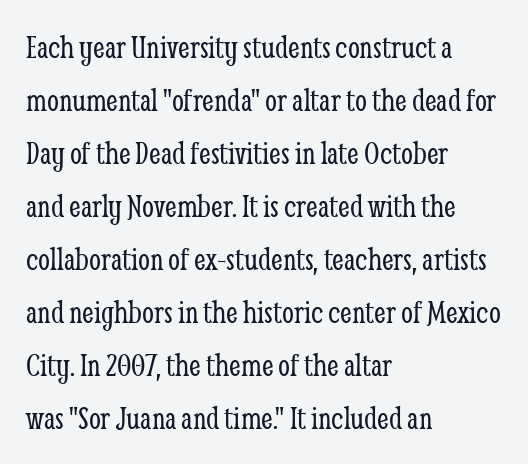
The image shows 34 px light, condensed serif type, upright; set left-aligned, normal line spacing (1.56x), normal letter spacing, not underlined; low stroke contrast and a medium x-height.
